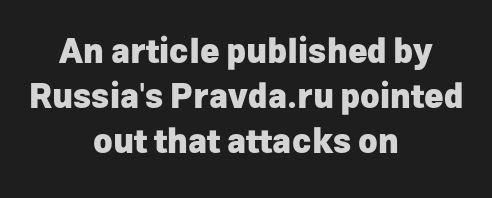
The image shows 33 px heavy sans-serif type, upright; set centered, normal line spacing (1.37x), normal letter spacing, not underlined; low stroke contrast and a medium x-height.
